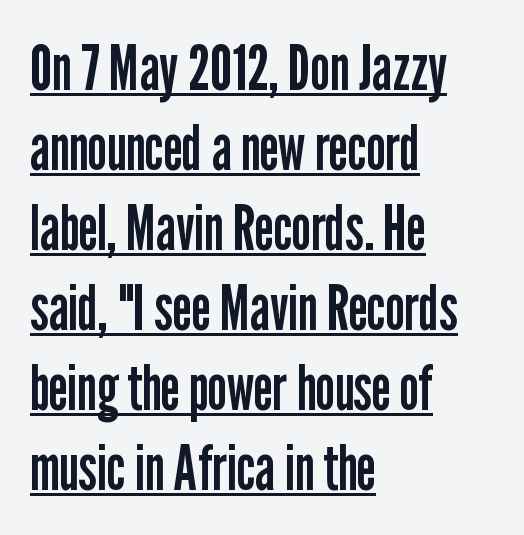
Q: Is the text bold? A: No.
Q: Is the text italic (slanted)? A: No, it is upright.
Q: Is the typeface a serif or a sans-serif typeface? A: Sans-serif.
Q: Is the text underlined? A: Yes.
Q: How is the paragraph aligned? A: Left-aligned.
Q: Is the spacing between letters normal or unusually wide? A: Normal.
Q: Is the spacing between lines tight, normal or loose? A: Normal.
Q: Width (condensed, normal, or wide)? A: Condensed.
Q: Stroke contrast? A: Low.
Q: x-height? A: Medium.
Q: Monospaced? A: No.
